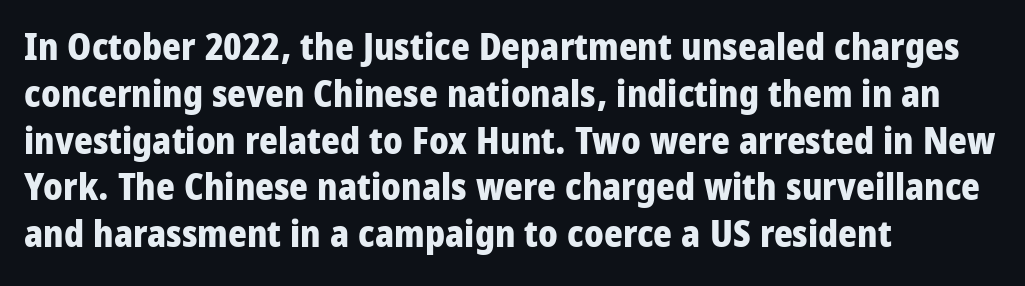
{"serif": "no", "italic": "no", "bold": "yes", "weight": "heavy", "width": "condensed", "stroke_contrast": "low", "x_height": "large", "monospaced": "no", "underline": "no", "align": "left", "line_spacing": "normal", "line_spacing_ratio": 1.3, "letter_spacing": "normal", "letter_spacing_em": 0.0, "glyph_px": 36}
